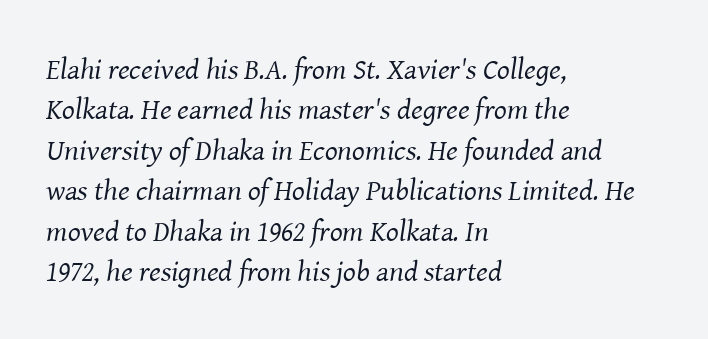
{"serif": "yes", "italic": "yes", "lean": "right", "slant_degrees": 8, "bold": "no", "weight": "regular", "width": "normal", "stroke_contrast": "medium", "x_height": "medium", "monospaced": "no", "underline": "no", "align": "left", "line_spacing": "normal", "line_spacing_ratio": 1.35, "letter_spacing": "normal", "letter_spacing_em": 0.0, "glyph_px": 30}
